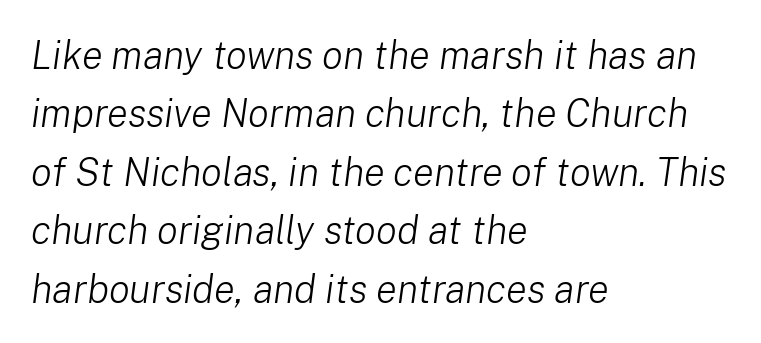
Q: Is the text bold? A: No.
Q: Is the text italic (slanted)? A: Yes, it leans right by about 8 degrees.
Q: Is the text underlined? A: No.
Q: How is the paragraph aligned? A: Left-aligned.
Q: Is the spacing between letters normal or unusually wide? A: Normal.
Q: Is the spacing between lines tight, normal or loose? A: Normal.
Q: Width (condensed, normal, or wide)? A: Normal.
Q: Stroke contrast? A: Low.
Q: x-height? A: Medium.
Q: Monospaced? A: No.
